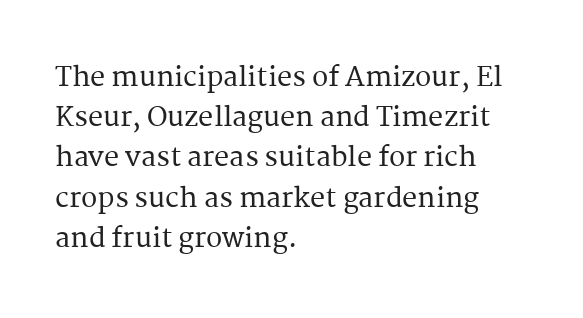
Summary of vertical rhythm: regular, with standard interline spacing. No italicization has been applied; the sample stays upright. One-word summary of the alignment: left. The line texture is even and compact thanks to regular tracking. The space directly below the letters is spotless.
